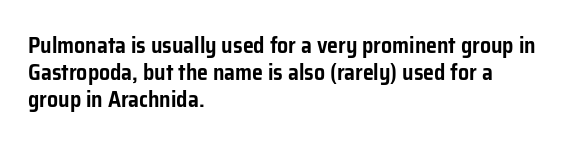
{"italic": "no", "underline": "no", "align": "left", "line_spacing_ratio": 1.23, "letter_spacing": "normal", "letter_spacing_em": 0.0, "glyph_px": 22}
